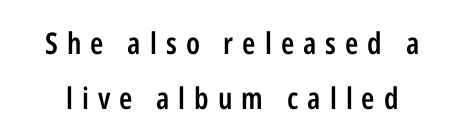
Q: Is the text bold? A: Semi-bold.
Q: Is the text italic (slanted)? A: No, it is upright.
Q: Is the typeface a serif or a sans-serif typeface? A: Sans-serif.
Q: Is the text underlined? A: No.
Q: Is the spacing between letters normal or unusually wide? A: Unusually wide.
Q: Width (condensed, normal, or wide)? A: Condensed.
Q: Stroke contrast? A: Low.
Q: x-height? A: Medium.
Q: Monospaced? A: No.
